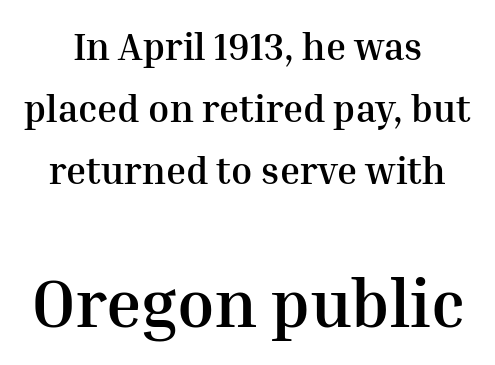
{"serif": "yes", "italic": "no", "bold": "yes", "weight": "semibold", "width": "normal", "stroke_contrast": "medium", "x_height": "medium", "monospaced": "no", "underline": "no", "align": "center", "line_spacing": "normal", "line_spacing_ratio": 1.63, "letter_spacing": "normal", "letter_spacing_em": 0.0, "larger_block": "second", "size_ratio": 1.76, "glyph_px": 67}
